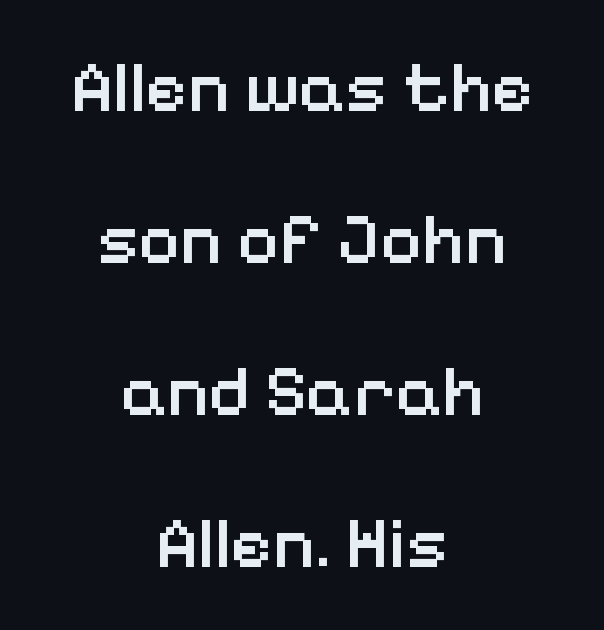
Every stem runs plumb, perpendicular to the baseline. A typesetter would label this face a sans. Reading down the block, each line starts at a different indent, mirrored at its end. Leading is clearly above the norm, producing a sparse column.
